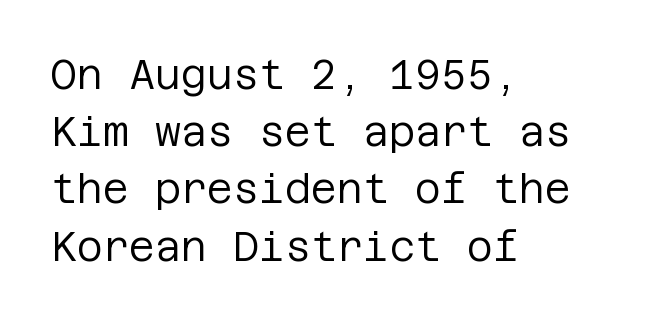
{"serif": "no", "italic": "no", "bold": "no", "weight": "regular", "width": "normal", "stroke_contrast": "low", "x_height": "large", "underline": "no", "align": "left", "line_spacing": "normal", "line_spacing_ratio": 1.43, "letter_spacing": "normal", "letter_spacing_em": 0.0, "glyph_px": 40}
